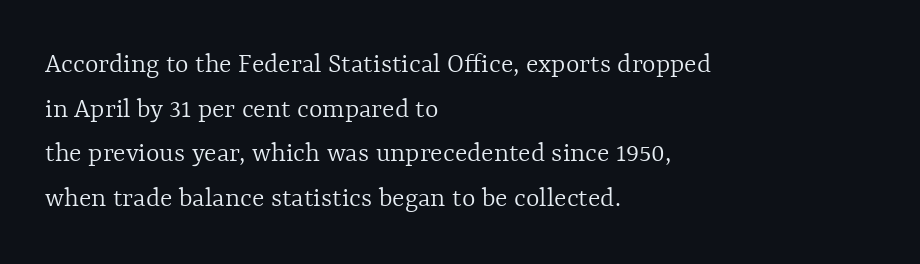
The image shows 29 px light type, upright; set left-aligned, normal line spacing (1.54x), normal letter spacing, not underlined; a medium x-height.
